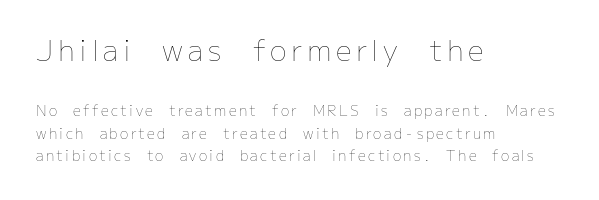
{"italic": "no", "bold": "no", "weight": "thin", "width": "normal", "stroke_contrast": "low", "x_height": "medium", "monospaced": "no", "underline": "no", "align": "left", "line_spacing": "normal", "line_spacing_ratio": 1.6, "larger_block": "first", "size_ratio": 2.0, "glyph_px": 28}
